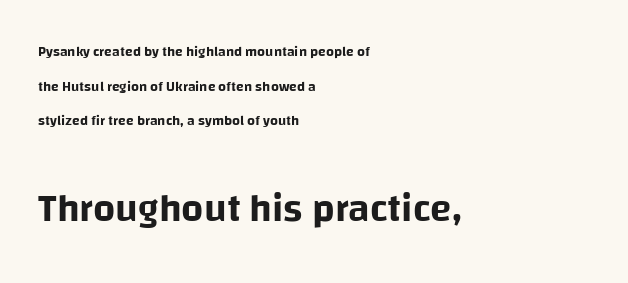
{"serif": "no", "italic": "no", "width": "normal", "stroke_contrast": "low", "x_height": "large", "monospaced": "no", "underline": "no", "align": "left", "line_spacing": "loose", "line_spacing_ratio": 2.47, "letter_spacing": "normal", "letter_spacing_em": 0.0, "larger_block": "second", "size_ratio": 2.79, "glyph_px": 39}
